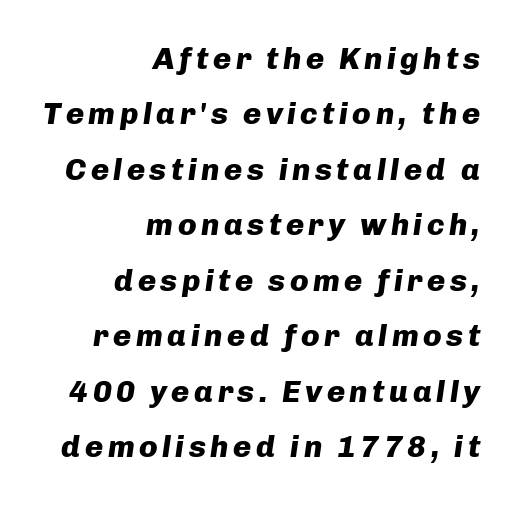
Q: Is the text bold? A: Yes.
Q: Is the text italic (slanted)? A: Yes, it leans right by about 8 degrees.
Q: Is the text underlined? A: No.
Q: How is the paragraph aligned? A: Right-aligned.
Q: Width (condensed, normal, or wide)? A: Normal.
Q: Stroke contrast? A: Low.
Q: x-height? A: Medium.
Q: Monospaced? A: No.
